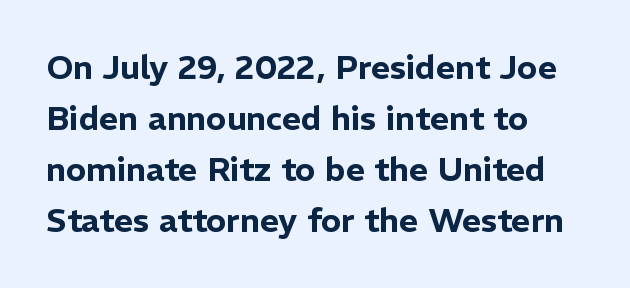
Q: Is the text italic (slanted)? A: No, it is upright.
Q: Is the typeface a serif or a sans-serif typeface? A: Sans-serif.
Q: Is the text underlined? A: No.
Q: How is the paragraph aligned? A: Left-aligned.
Q: Is the spacing between letters normal or unusually wide? A: Normal.
Q: Is the spacing between lines tight, normal or loose? A: Normal.
Q: Width (condensed, normal, or wide)? A: Normal.
Q: Stroke contrast? A: Low.
Q: x-height? A: Medium.
Q: Monospaced? A: No.
